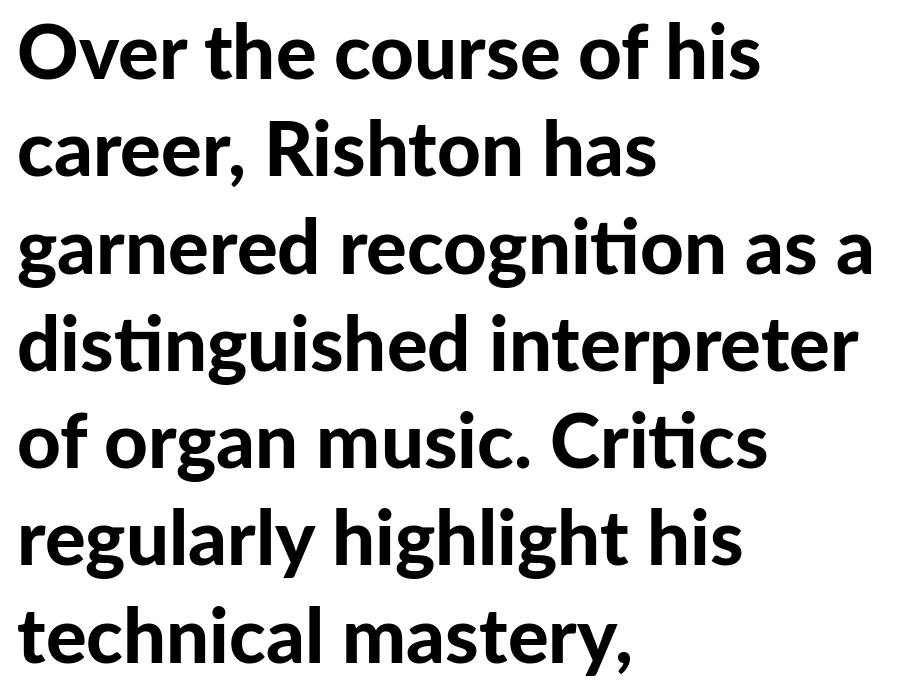
The image shows 76 px bold sans-serif type, upright; set left-aligned, normal line spacing (1.28x), normal letter spacing, not underlined; low stroke contrast and a medium x-height.
